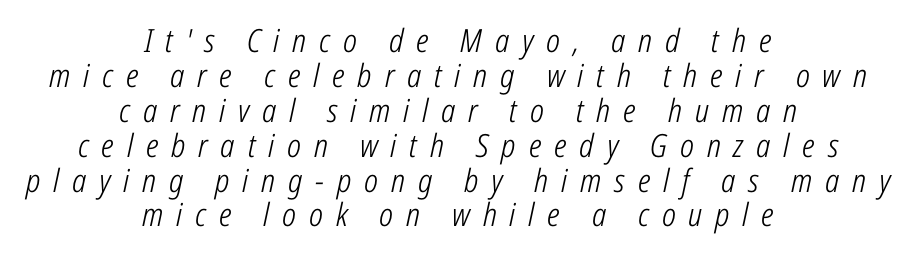
Q: Is the text bold? A: No.
Q: Is the text italic (slanted)? A: Yes, it leans right by about 12 degrees.
Q: Is the text underlined? A: No.
Q: How is the paragraph aligned? A: Centered.
Q: Is the spacing between letters normal or unusually wide? A: Unusually wide.
Q: Is the spacing between lines tight, normal or loose? A: Tight.
Q: Width (condensed, normal, or wide)? A: Condensed.
Q: Stroke contrast? A: Low.
Q: x-height? A: Medium.
Q: Monospaced? A: No.
